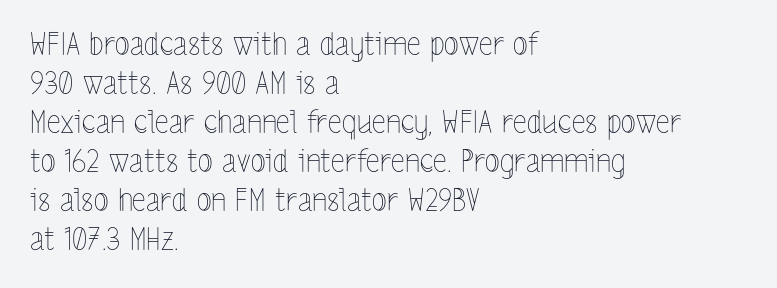
Q: Is the text bold? A: No.
Q: Is the text italic (slanted)? A: No, it is upright.
Q: Is the text underlined? A: No.
Q: How is the paragraph aligned? A: Left-aligned.
Q: Is the spacing between letters normal or unusually wide? A: Normal.
Q: Is the spacing between lines tight, normal or loose? A: Normal.
Q: Width (condensed, normal, or wide)? A: Condensed.
Q: x-height? A: Medium.
Q: Monospaced? A: No.
